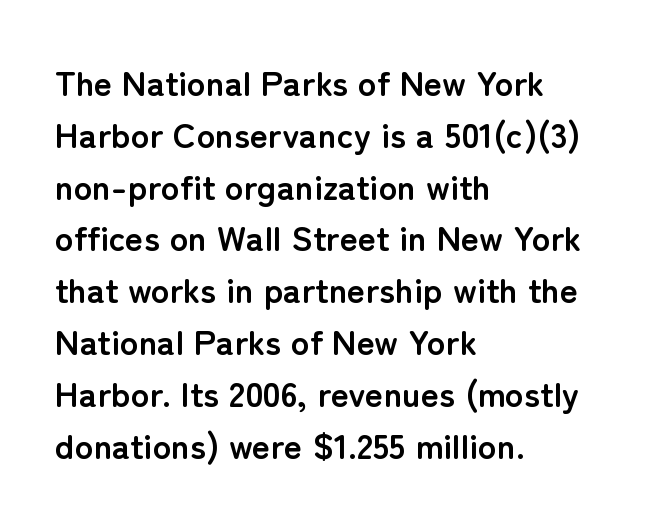
Q: Is the text bold? A: Yes.
Q: Is the text italic (slanted)? A: No, it is upright.
Q: Is the typeface a serif or a sans-serif typeface? A: Sans-serif.
Q: Is the text underlined? A: No.
Q: How is the paragraph aligned? A: Left-aligned.
Q: Is the spacing between letters normal or unusually wide? A: Normal.
Q: Is the spacing between lines tight, normal or loose? A: Normal.
Q: Width (condensed, normal, or wide)? A: Normal.
Q: Stroke contrast? A: Low.
Q: x-height? A: Medium.
Q: Monospaced? A: No.
